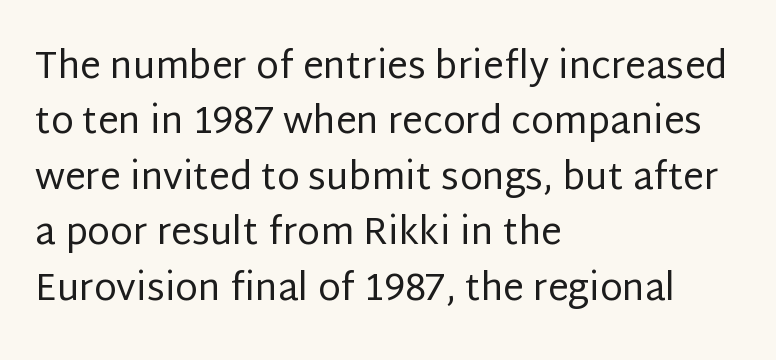
{"serif": "no", "italic": "no", "bold": "no", "weight": "regular", "width": "normal", "stroke_contrast": "low", "x_height": "large", "monospaced": "no", "underline": "no", "align": "left", "line_spacing": "normal", "line_spacing_ratio": 1.5, "letter_spacing": "normal", "letter_spacing_em": 0.0, "glyph_px": 37}
